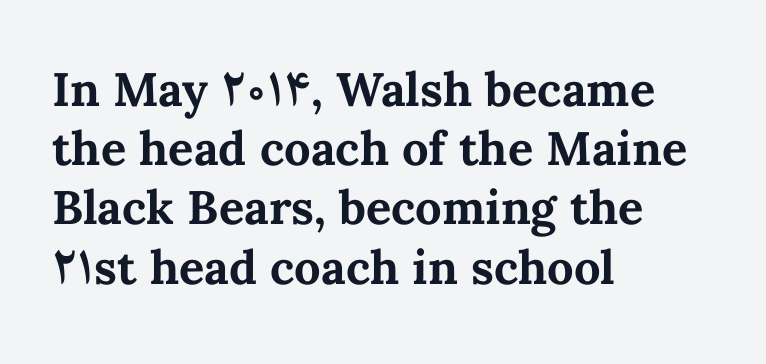
Q: Is the text bold? A: Yes.
Q: Is the text italic (slanted)? A: No, it is upright.
Q: Is the text underlined? A: No.
Q: How is the paragraph aligned? A: Left-aligned.
Q: Is the spacing between letters normal or unusually wide? A: Normal.
Q: Is the spacing between lines tight, normal or loose? A: Normal.
Q: Width (condensed, normal, or wide)? A: Normal.
Q: Stroke contrast? A: Medium.
Q: x-height? A: Medium.
Q: Monospaced? A: No.
